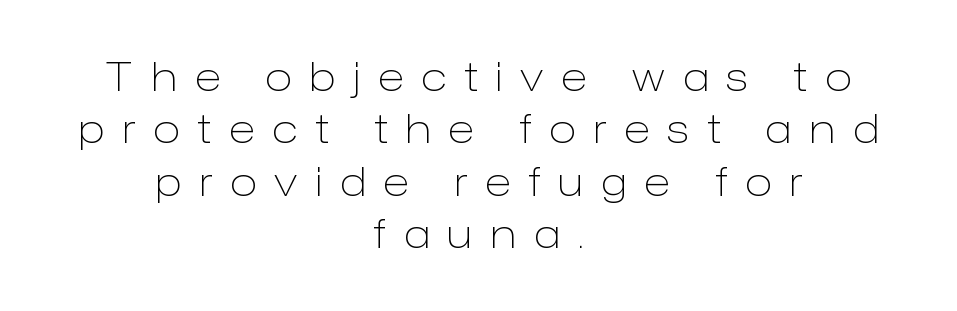
{"serif": "no", "italic": "no", "bold": "no", "weight": "light", "width": "normal", "stroke_contrast": "low", "x_height": "medium", "monospaced": "no", "underline": "no", "align": "center", "line_spacing": "normal", "line_spacing_ratio": 1.31, "letter_spacing": "wide", "letter_spacing_em": 0.45, "glyph_px": 40}
